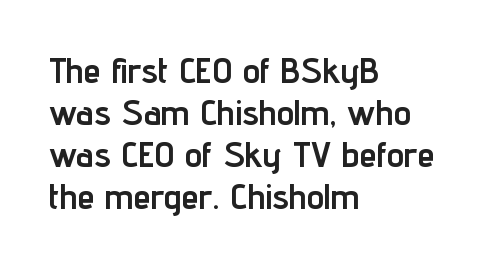
{"serif": "no", "italic": "no", "bold": "yes", "weight": "semibold", "width": "condensed", "stroke_contrast": "low", "x_height": "medium", "monospaced": "no", "underline": "no", "align": "left", "line_spacing_ratio": 1.2, "letter_spacing": "normal", "letter_spacing_em": 0.0, "glyph_px": 35}
